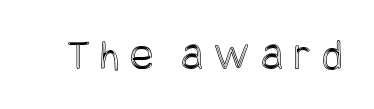
{"italic": "no", "width": "condensed", "x_height": "large", "underline": "no", "letter_spacing": "wide", "letter_spacing_em": 0.24, "glyph_px": 44}
